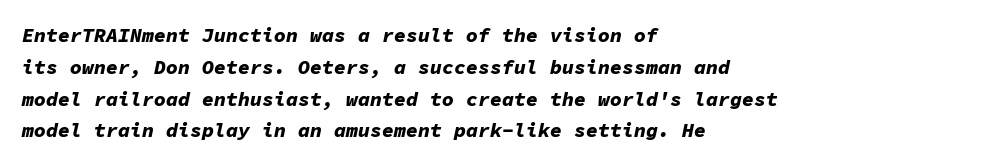
The image shows 20 px bold type, italic (leaning right); set left-aligned, normal line spacing (1.59x), normal letter spacing, not underlined.
